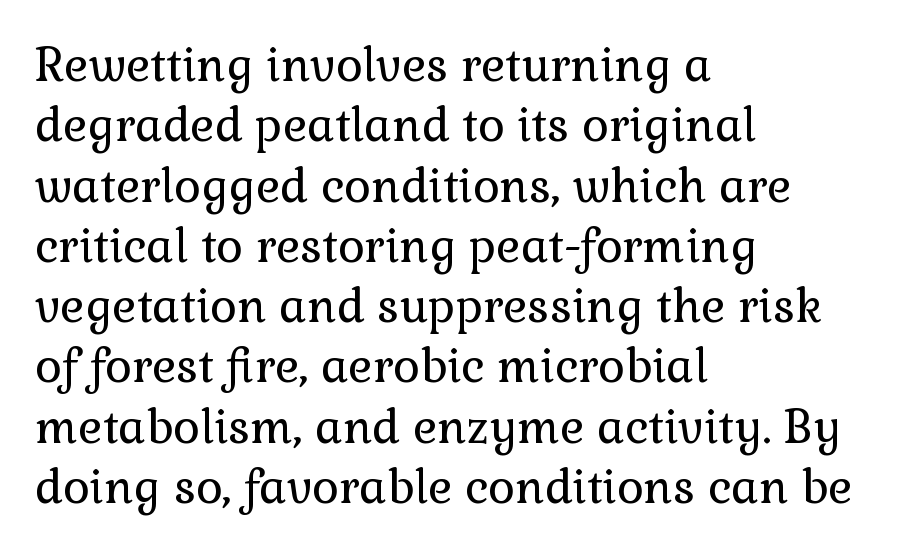
Q: Is the text bold? A: No.
Q: Is the text italic (slanted)? A: No, it is upright.
Q: Is the typeface a serif or a sans-serif typeface? A: Serif.
Q: Is the text underlined? A: No.
Q: How is the paragraph aligned? A: Left-aligned.
Q: Is the spacing between letters normal or unusually wide? A: Normal.
Q: Is the spacing between lines tight, normal or loose? A: Normal.
Q: Width (condensed, normal, or wide)? A: Normal.
Q: Stroke contrast? A: Low.
Q: x-height? A: Medium.
Q: Monospaced? A: No.
